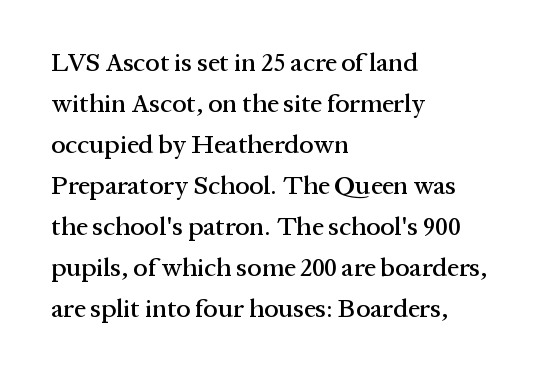
{"italic": "no", "underline": "no", "align": "left", "line_spacing": "normal", "line_spacing_ratio": 1.58, "letter_spacing": "normal", "letter_spacing_em": 0.0, "glyph_px": 26}
